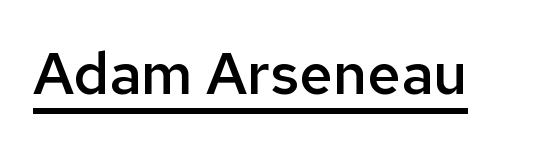
Q: Is the text bold? A: Semi-bold.
Q: Is the text italic (slanted)? A: No, it is upright.
Q: Is the typeface a serif or a sans-serif typeface? A: Sans-serif.
Q: Is the text underlined? A: Yes.
Q: Is the spacing between letters normal or unusually wide? A: Normal.
Q: Width (condensed, normal, or wide)? A: Normal.
Q: Stroke contrast? A: Low.
Q: x-height? A: Medium.
Q: Monospaced? A: No.
